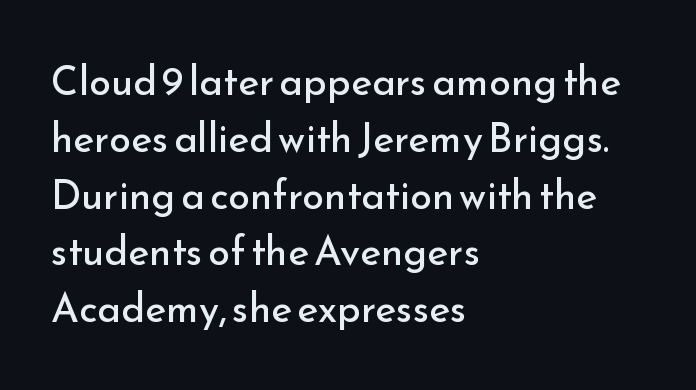
Q: Is the text bold? A: No.
Q: Is the text italic (slanted)? A: No, it is upright.
Q: Is the typeface a serif or a sans-serif typeface? A: Sans-serif.
Q: Is the text underlined? A: No.
Q: How is the paragraph aligned? A: Left-aligned.
Q: Is the spacing between letters normal or unusually wide? A: Normal.
Q: Is the spacing between lines tight, normal or loose? A: Normal.
Q: Width (condensed, normal, or wide)? A: Normal.
Q: Stroke contrast? A: Low.
Q: x-height? A: Small.
Q: Monospaced? A: No.
